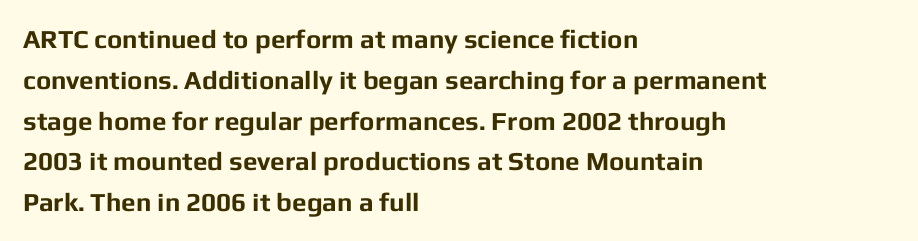
The image shows 26 px bold type, upright; set left-aligned, normal line spacing (1.57x), normal letter spacing, not underlined.
